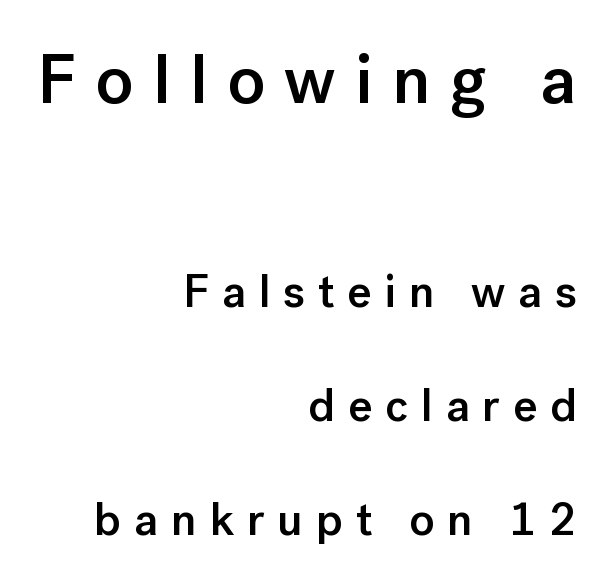
Q: Is the text bold? A: Semi-bold.
Q: Is the text italic (slanted)? A: No, it is upright.
Q: Is the typeface a serif or a sans-serif typeface? A: Sans-serif.
Q: Is the text underlined? A: No.
Q: How is the paragraph aligned? A: Right-aligned.
Q: Is the spacing between letters normal or unusually wide? A: Unusually wide.
Q: Is the spacing between lines tight, normal or loose? A: Loose.
Q: Which block of text is set in a larger size, the first (top) or the second (bottom)? A: The first (top) one.
Q: Width (condensed, normal, or wide)? A: Normal.
Q: Stroke contrast? A: Low.
Q: x-height? A: Medium.
Q: Monospaced? A: No.
